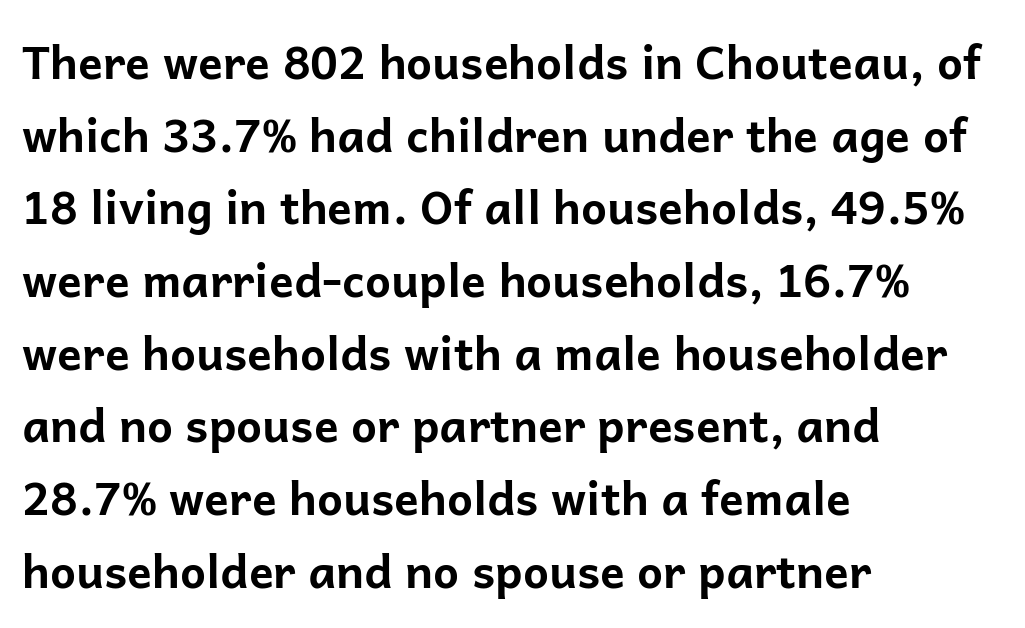
The image shows 46 px bold sans-serif type, upright; set left-aligned, normal line spacing (1.58x), normal letter spacing, not underlined; low stroke contrast and a medium x-height.
